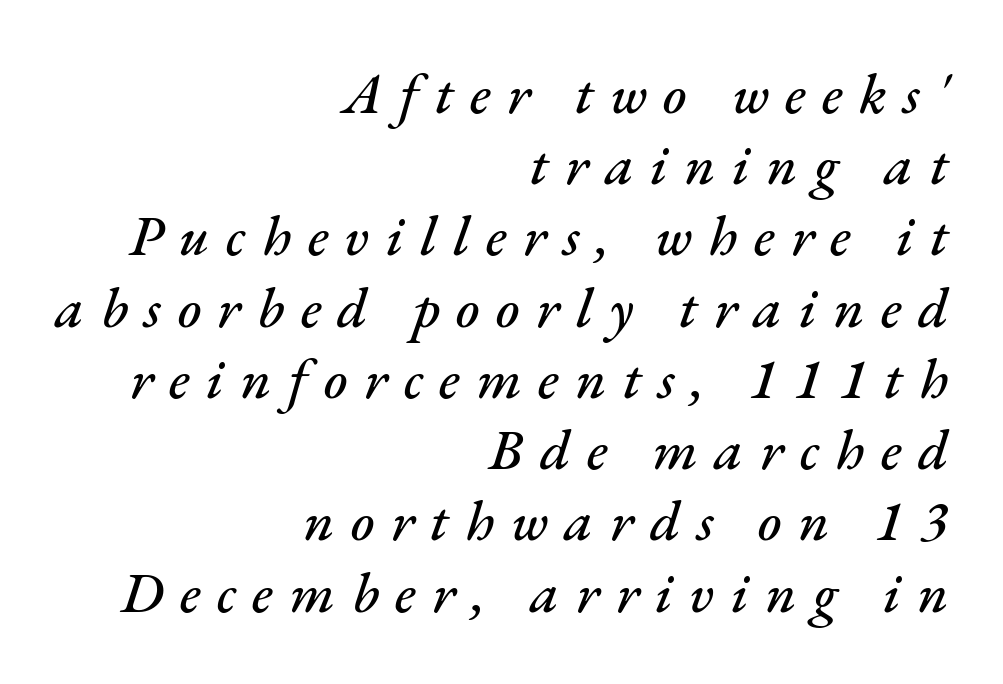
The image shows 57 px text type, italic (leaning right); set right-aligned, normal line spacing (1.25x), unusually wide letter spacing (+0.29 em), not underlined; medium stroke contrast and a small x-height.
